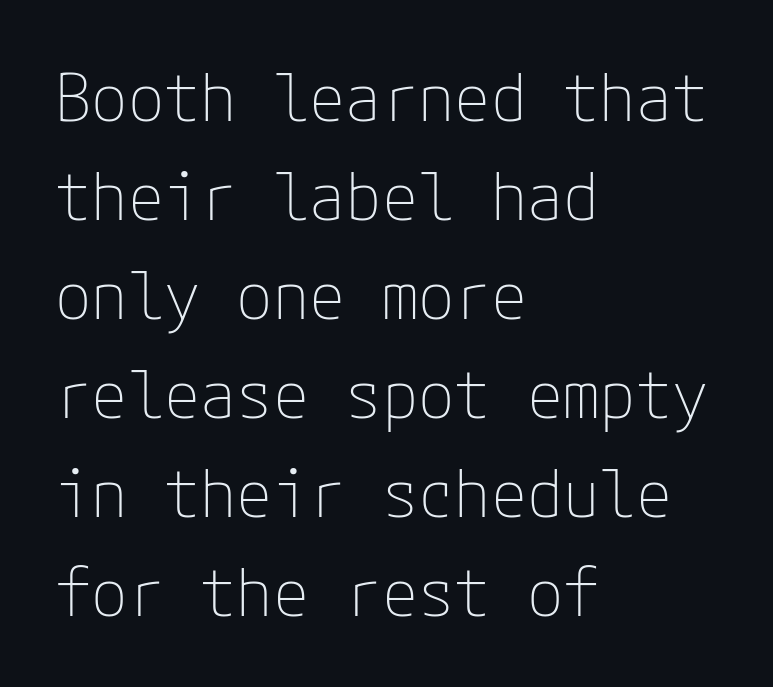
{"serif": "no", "italic": "no", "bold": "no", "weight": "thin", "width": "normal", "stroke_contrast": "low", "x_height": "medium", "underline": "no", "align": "left", "line_spacing": "normal", "line_spacing_ratio": 1.5, "letter_spacing": "normal", "letter_spacing_em": 0.0, "glyph_px": 66}
